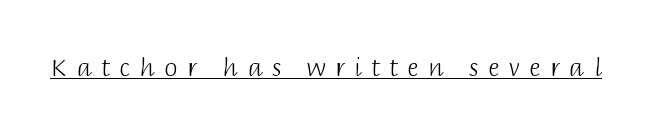
{"italic": "no", "bold": "no", "underline": "yes", "letter_spacing": "wide", "letter_spacing_em": 0.4, "glyph_px": 24}
